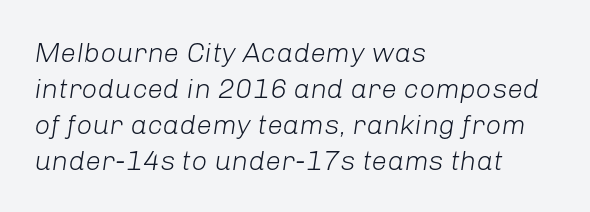
The face used here has a pronounced slope to its letters. The passage is arranged the way most books set body copy — flush left. You could not count columns in this text — the font is proportionally spaced. Caption: standard tracking, unaltered.
